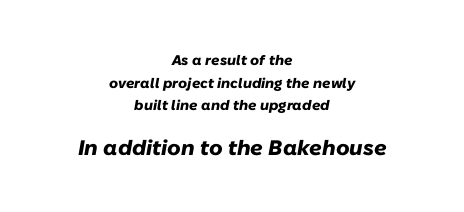
Q: Is the text bold? A: Yes.
Q: Is the text italic (slanted)? A: Yes, it leans right by about 10 degrees.
Q: Is the text underlined? A: No.
Q: How is the paragraph aligned? A: Centered.
Q: Is the spacing between letters normal or unusually wide? A: Normal.
Q: Is the spacing between lines tight, normal or loose? A: Normal.
Q: Which block of text is set in a larger size, the first (top) or the second (bottom)? A: The second (bottom) one.
